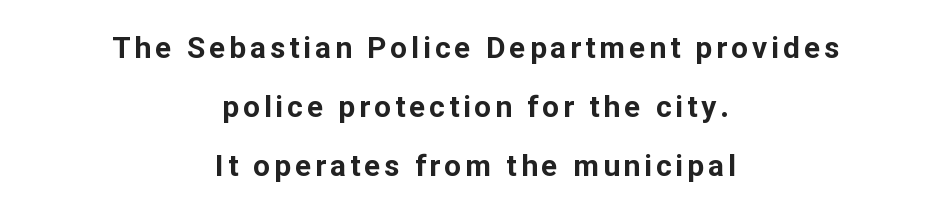
Q: Is the text bold? A: Yes.
Q: Is the text italic (slanted)? A: No, it is upright.
Q: Is the typeface a serif or a sans-serif typeface? A: Sans-serif.
Q: Is the text underlined? A: No.
Q: How is the paragraph aligned? A: Centered.
Q: Is the spacing between lines tight, normal or loose? A: Loose.
Q: Width (condensed, normal, or wide)? A: Normal.
Q: Stroke contrast? A: Low.
Q: x-height? A: Medium.
Q: Monospaced? A: No.
